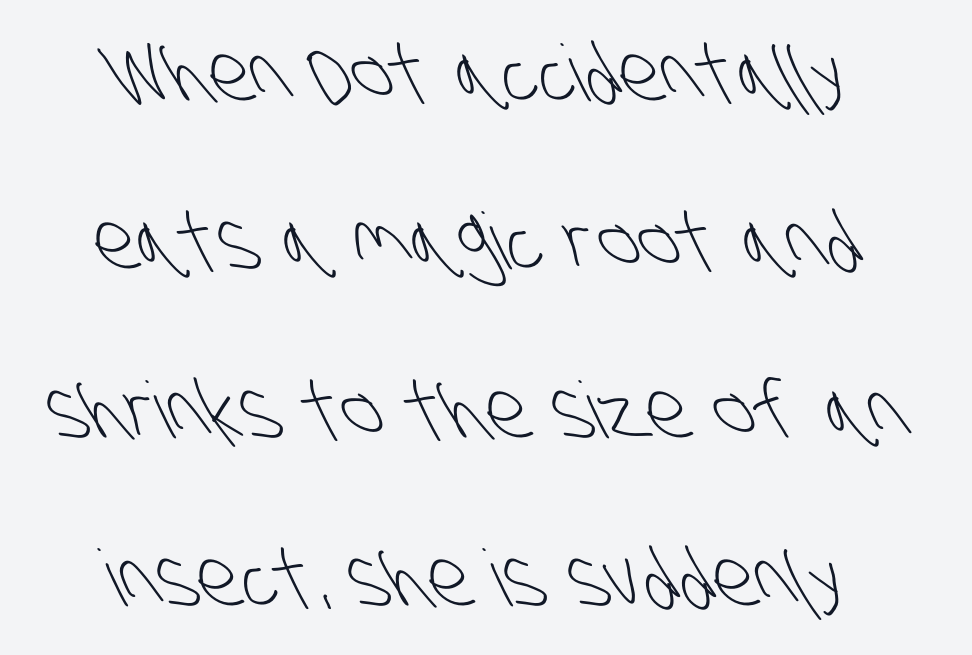
The image shows 78 px light, condensed sans-serif type; set centered, loose line spacing (2.16x), normal letter spacing, not underlined; low stroke contrast and a large x-height.
